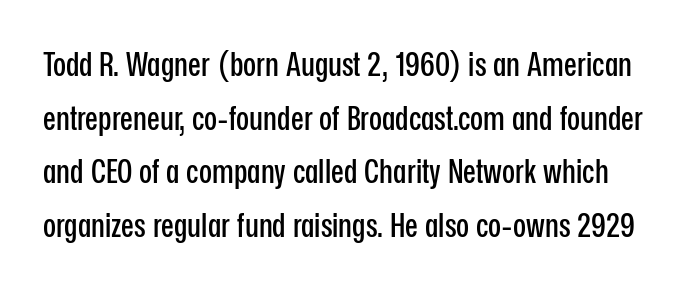
Q: Is the text italic (slanted)? A: No, it is upright.
Q: Is the typeface a serif or a sans-serif typeface? A: Sans-serif.
Q: Is the text underlined? A: No.
Q: Is the spacing between letters normal or unusually wide? A: Normal.
Q: Is the spacing between lines tight, normal or loose? A: Normal.
Q: Width (condensed, normal, or wide)? A: Condensed.
Q: Stroke contrast? A: Low.
Q: x-height? A: Medium.
Q: Monospaced? A: No.
